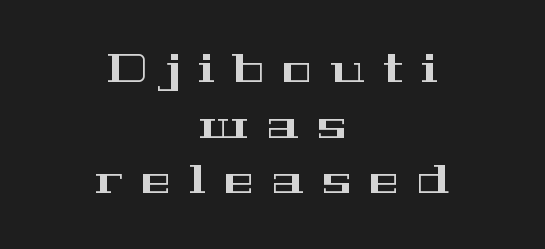
No word sits above an underline. Look at the bottom of the vertical strokes: they flare into serifs here. Inter-character spacing is expanded well beyond the font's built-in metrics. Do the letters lean? They stand straight.
